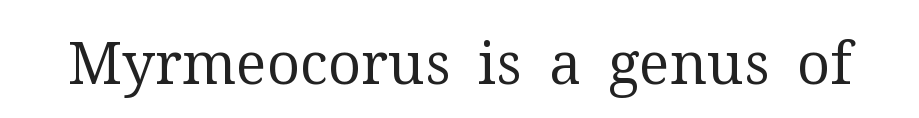
In terms of letterspacing, this is plain default setting. Stroke terminals: seriffed. Quick note: underline off. Italic? Not at all — the glyphs are vertical. Proportional: the letters do not fall into vertical columns. Counters stay open thanks to moderate or lighter strokes.
